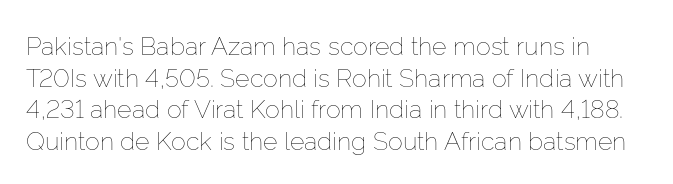
Q: Is the text bold? A: No.
Q: Is the text italic (slanted)? A: No, it is upright.
Q: Is the text underlined? A: No.
Q: Is the spacing between letters normal or unusually wide? A: Normal.
Q: Is the spacing between lines tight, normal or loose? A: Normal.
